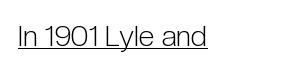
{"serif": "no", "italic": "no", "bold": "no", "weight": "light", "width": "condensed", "stroke_contrast": "low", "x_height": "medium", "monospaced": "no", "underline": "yes", "letter_spacing": "normal", "letter_spacing_em": 0.0, "glyph_px": 29}
